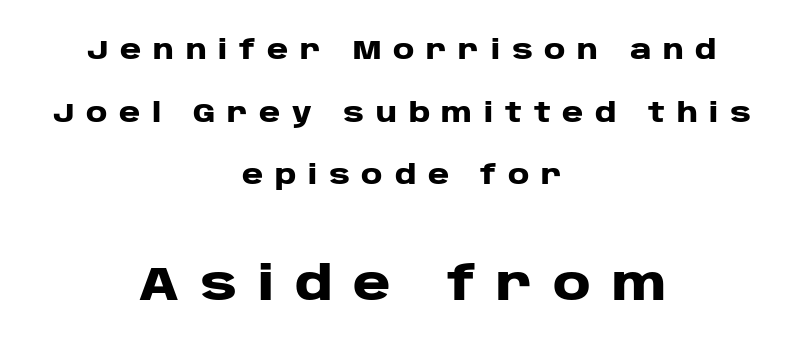
{"serif": "no", "italic": "no", "bold": "yes", "weight": "heavy", "width": "wide", "stroke_contrast": "low", "x_height": "large", "monospaced": "no", "underline": "no", "align": "center", "line_spacing": "loose", "line_spacing_ratio": 2.41, "letter_spacing": "wide", "letter_spacing_em": 0.45, "larger_block": "second", "size_ratio": 1.77, "glyph_px": 46}
